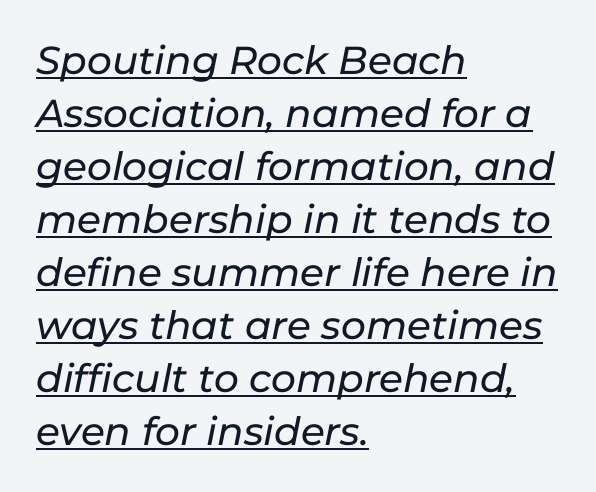
{"italic": "yes", "lean": "right", "slant_degrees": 11, "width": "normal", "stroke_contrast": "low", "x_height": "medium", "monospaced": "no", "underline": "yes", "align": "left", "line_spacing": "normal", "line_spacing_ratio": 1.36, "letter_spacing": "normal", "letter_spacing_em": 0.0, "glyph_px": 39}
